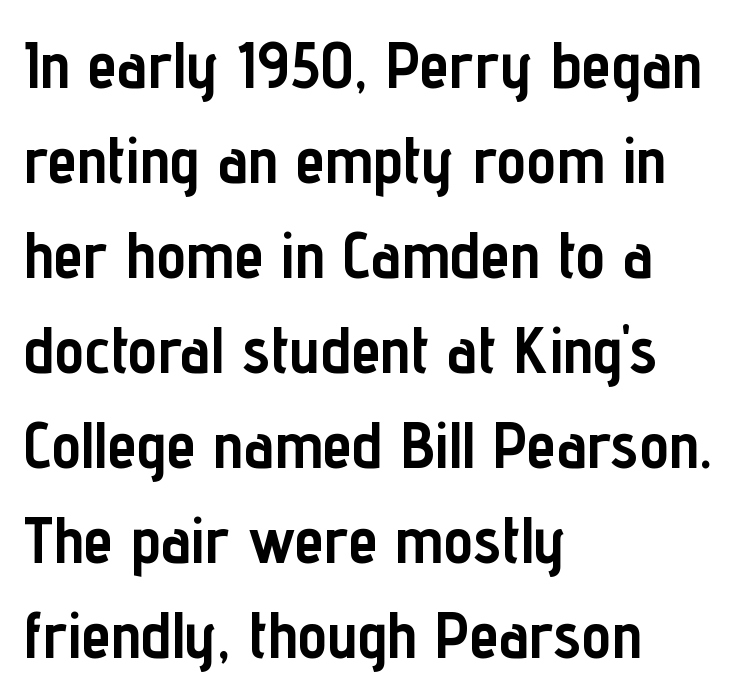
Does the copy run flush right? No — it runs flush left. Weight check: bold — yes, fully. This is roman type, the default non-slanted kind. The designer went with a sans here, leaving each stem footless. The passage shown is not underscored anywhere. Do the characters align in a grid? No, the font is proportional.
